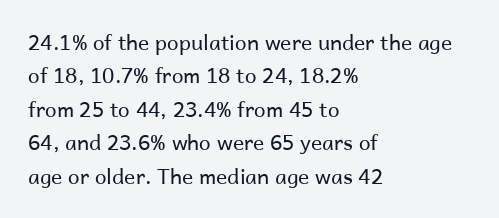
How would I describe the line gaps? Plain and ordinary. Weight: in the light-to-regular range. The type is set solid horizontally, with unmodified tracking. The lines are quadded left.
